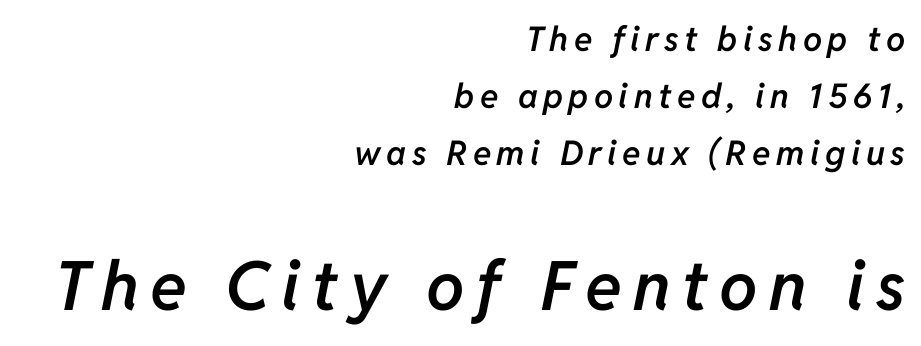
Q: Is the text bold? A: Semi-bold.
Q: Is the text italic (slanted)? A: Yes, it leans right by about 11 degrees.
Q: Is the text underlined? A: No.
Q: How is the paragraph aligned? A: Right-aligned.
Q: Is the spacing between lines tight, normal or loose? A: Normal.
Q: Which block of text is set in a larger size, the first (top) or the second (bottom)? A: The second (bottom) one.
Q: Width (condensed, normal, or wide)? A: Normal.
Q: Stroke contrast? A: Low.
Q: x-height? A: Medium.
Q: Monospaced? A: No.
